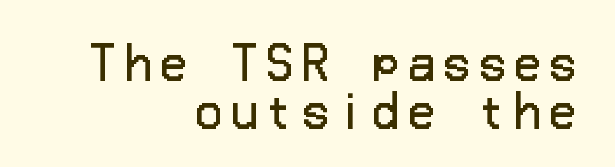
Q: Is the text bold? A: No.
Q: Is the text italic (slanted)? A: No, it is upright.
Q: Is the typeface a serif or a sans-serif typeface? A: Sans-serif.
Q: Is the text underlined? A: No.
Q: How is the paragraph aligned? A: Right-aligned.
Q: Is the spacing between letters normal or unusually wide? A: Unusually wide.
Q: Is the spacing between lines tight, normal or loose? A: Tight.
Q: Width (condensed, normal, or wide)? A: Normal.
Q: Stroke contrast? A: Low.
Q: x-height? A: Medium.
